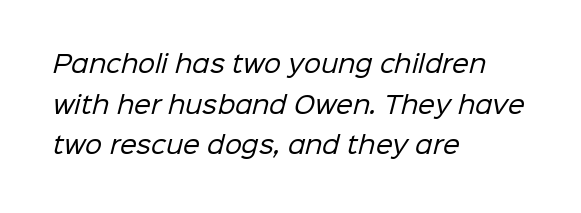
The type is set solid horizontally, with unmodified tracking. These lines stack with their left ends in a neat column. No letter is thick-stroked: the sample isn't bold. Just letters on the line, the space beneath them empty. Vertically, the passage feels balanced, rows spaced as you'd expect.
